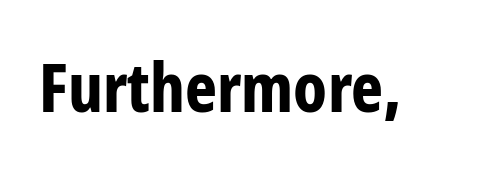
The image shows 68 px bold, condensed sans-serif type, upright; set normal letter spacing, not underlined; low stroke contrast and a medium x-height.
